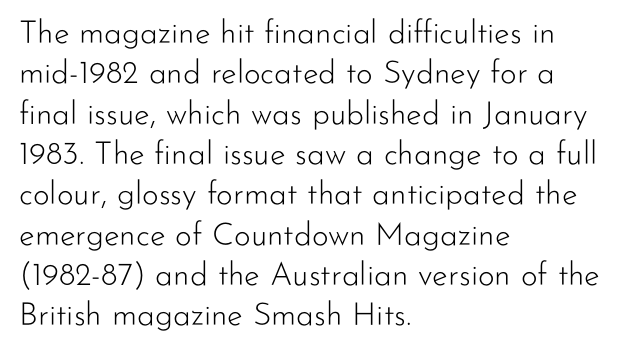
{"serif": "no", "italic": "no", "bold": "no", "weight": "light", "width": "normal", "stroke_contrast": "low", "x_height": "small", "monospaced": "no", "underline": "no", "align": "left", "line_spacing": "normal", "line_spacing_ratio": 1.26, "letter_spacing": "normal", "letter_spacing_em": 0.0, "glyph_px": 32}
